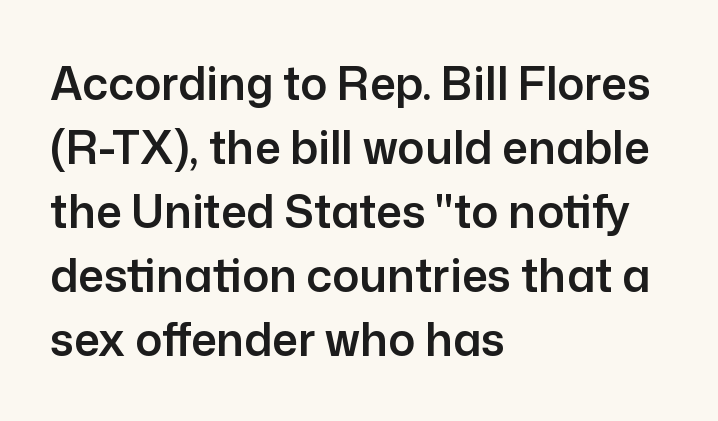
Upright lettering throughout. Character widths vary here, with narrow letters taking less room than wide ones. The lines sit at an ordinary, default distance from one another. Decoration check: the copy has no underline. The text was rendered using a sans face with plain stroke endings.
